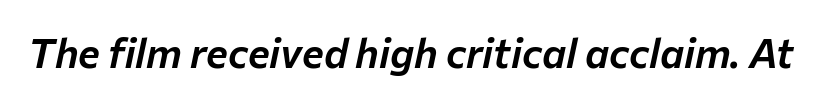
The image shows 41 px text type, italic (leaning right); set normal letter spacing, not underlined; low stroke contrast and a medium x-height.
